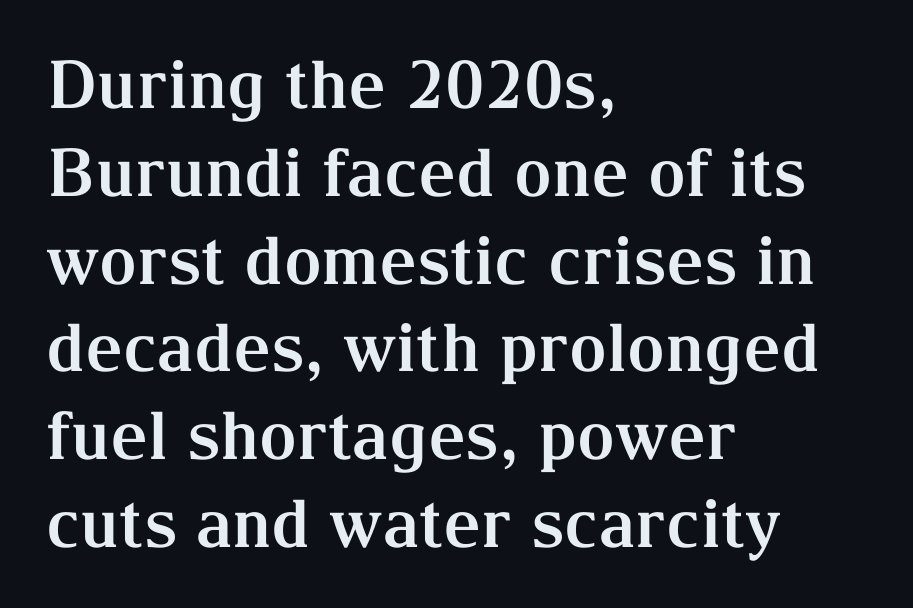
Compared with typical paragraphs, the rows here are spaced about the same. The face used here is proportionally spaced, like ordinary book or web type. Posture: upright roman. The text block is weighted toward the left margin, trailing off unevenly rightward.
